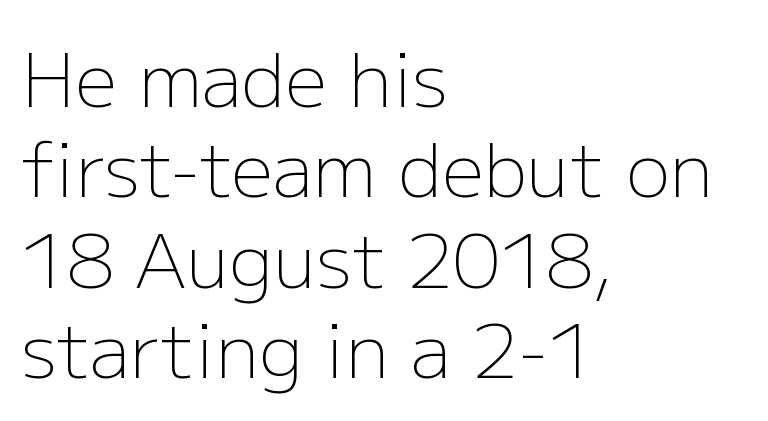
It's the straight-up-and-down kind of type. Stroke terminals: plain, sans-serif. Horizontally, the lines are justified to the leading edge only. On a weight scale, this lands at 450 or below.
